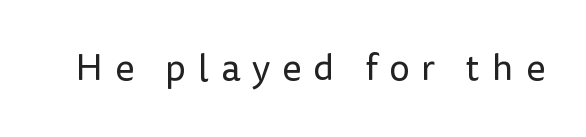
Quick note: not italic, upright. The letterforms sit at book weight or below. Loose tracking; the words dissolve into strings of separated letters. Type without underlining. Is this a fixed-width face? No — the glyphs have proportional, varying widths.
